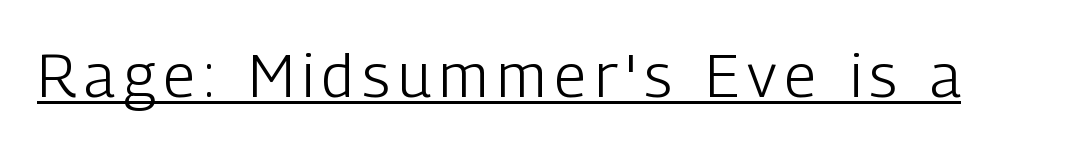
The letters advance in unequal steps, a hallmark of proportional type. This sample uses a sans-serif face. Caption: lettering with a line underneath. The lettering stays uniformly vertical, giving the passage a roman look.
